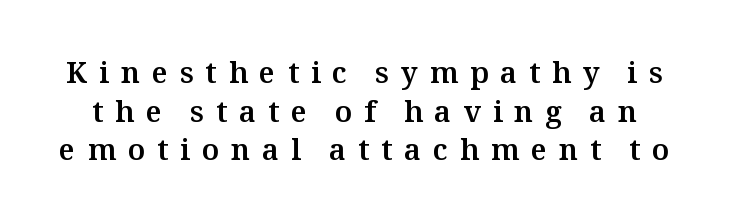
{"italic": "no", "width": "normal", "stroke_contrast": "medium", "x_height": "medium", "monospaced": "no", "underline": "no", "line_spacing": "normal", "line_spacing_ratio": 1.33, "letter_spacing": "wide", "letter_spacing_em": 0.41, "glyph_px": 29}
